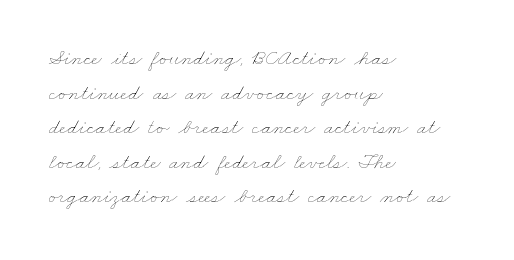
{"bold": "no", "underline": "no", "align": "left", "line_spacing": "normal", "line_spacing_ratio": 1.57, "letter_spacing": "normal", "letter_spacing_em": 0.0, "glyph_px": 22}
